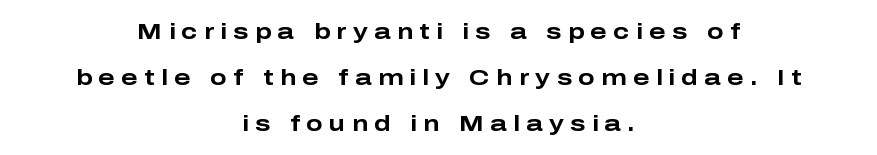
The image shows 22 px bold type, upright; set centered, loose line spacing (2.09x), unusually wide letter spacing (+0.29 em), not underlined.
